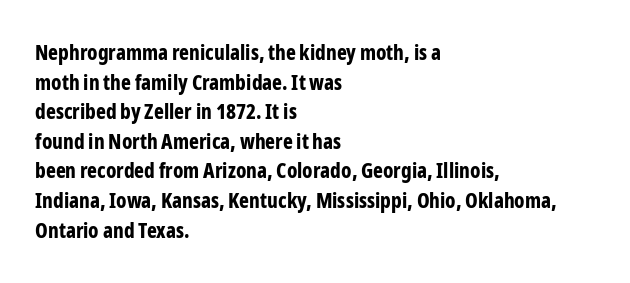
{"italic": "no", "bold": "yes", "underline": "no", "align": "left", "line_spacing": "normal", "line_spacing_ratio": 1.41, "letter_spacing": "normal", "letter_spacing_em": 0.0, "glyph_px": 21}
